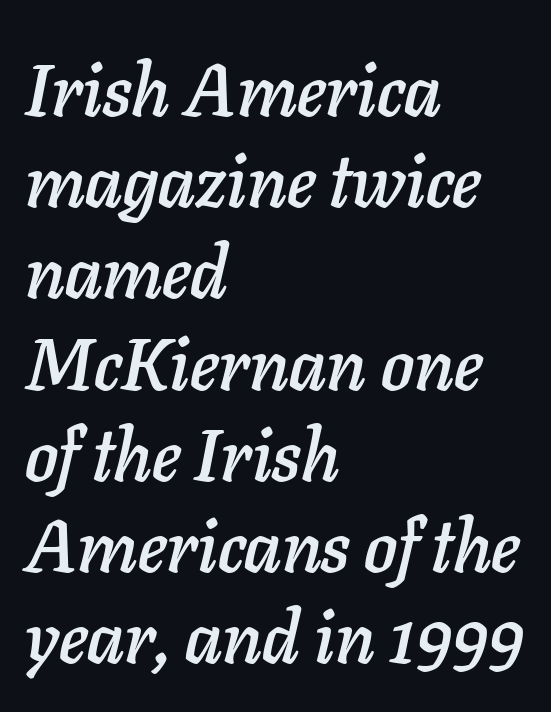
The image shows 73 px text type, italic (leaning right); set left-aligned, normal line spacing (1.25x), normal letter spacing, not underlined; low stroke contrast and a medium x-height.
